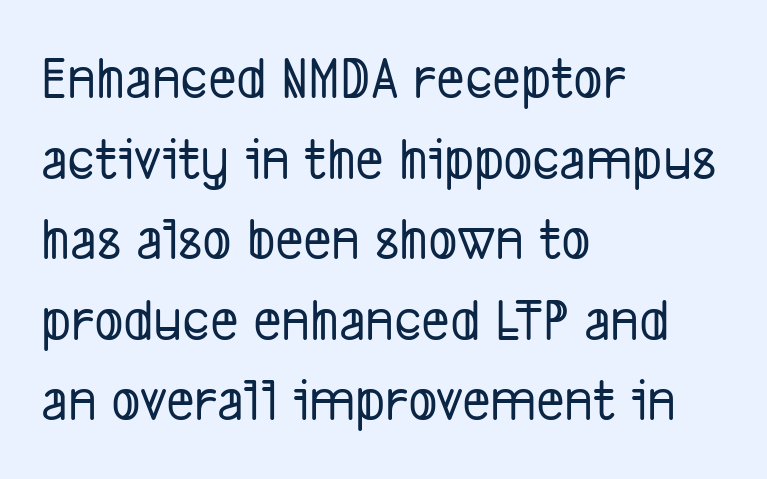
The lines sit at an ordinary, default distance from one another. Underlining? Definitely not there. Letterform terminals end flat and unadorned throughout the passage. You could not count columns in this text — the font is proportionally spaced. Look at the tracking — it's just the regular setting, nothing added.
